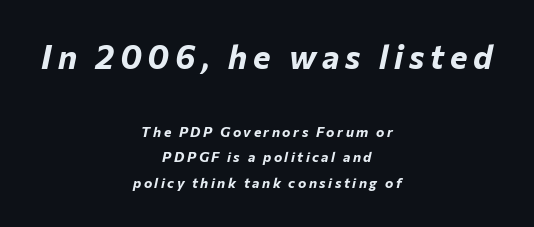
The image shows 33 px bold type, italic (leaning right); set centered, line spacing 1.83x, not underlined; the first (top) block is 2.36x larger; low stroke contrast and a medium x-height.
